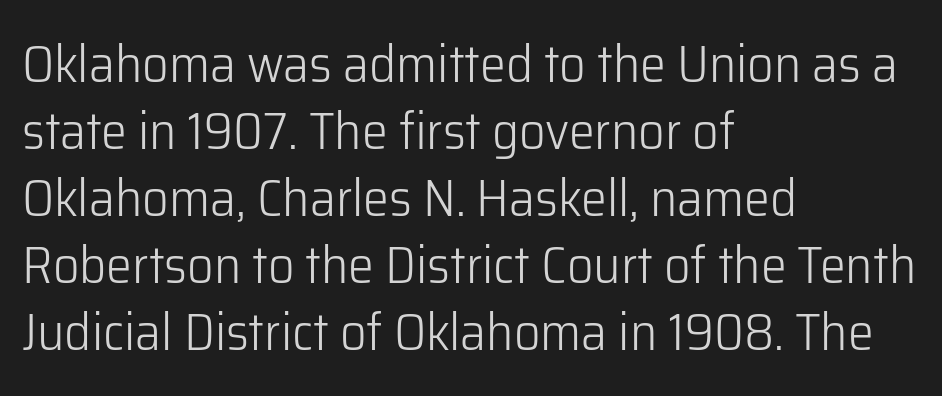
Serifs: no, the terminals of the letterforms are clean. This block has exactly the height ordinary leading produces. Ordinary non-slanted type is in use. Looks like regular typesetting: each glyph gets only the width it needs. No heavy texture on the line: the type isn't bold.
